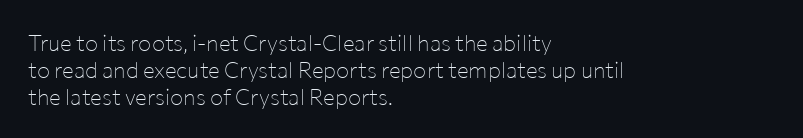
The image shows 22 px text type, upright; set left-aligned, line spacing 1.22x, normal letter spacing, not underlined.
